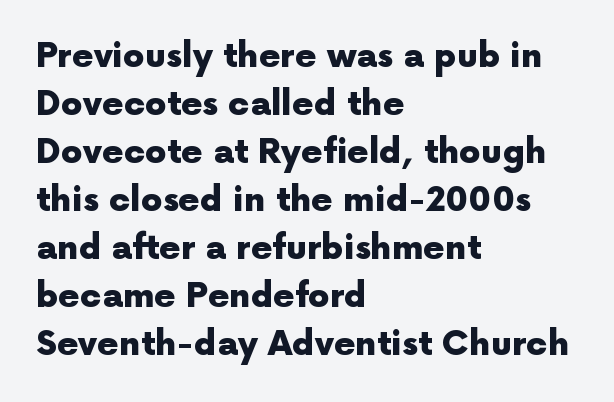
Q: Is the text bold? A: Yes.
Q: Is the text italic (slanted)? A: No, it is upright.
Q: Is the typeface a serif or a sans-serif typeface? A: Sans-serif.
Q: Is the text underlined? A: No.
Q: How is the paragraph aligned? A: Left-aligned.
Q: Is the spacing between letters normal or unusually wide? A: Normal.
Q: Is the spacing between lines tight, normal or loose? A: Normal.
Q: Width (condensed, normal, or wide)? A: Normal.
Q: x-height? A: Medium.
Q: Monospaced? A: No.
